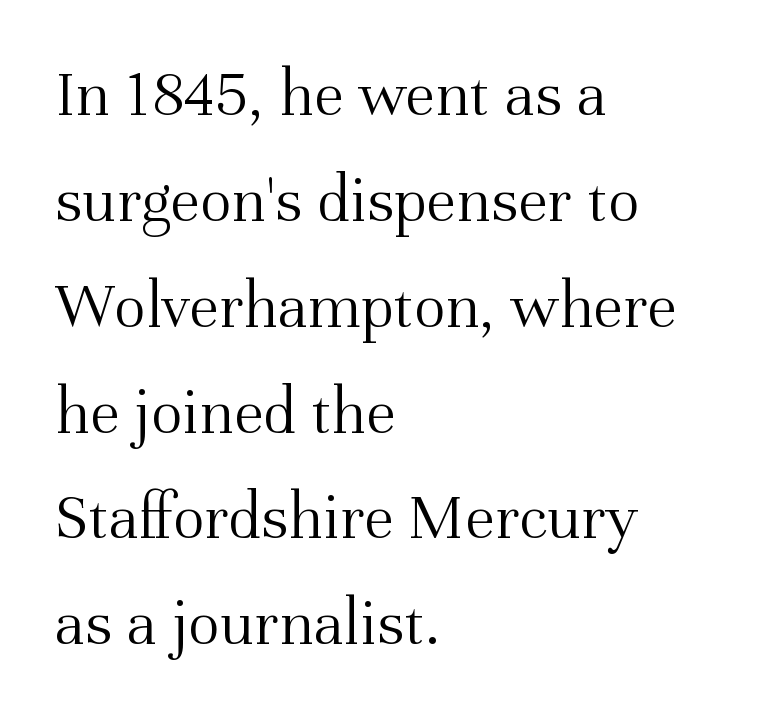
The image shows 67 px light serif type, upright; set left-aligned, normal line spacing (1.58x), normal letter spacing, not underlined; medium stroke contrast and a medium x-height.
